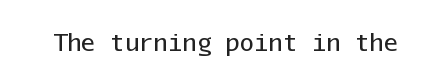
Only glyphs here, with clear space below each row. Notice how the stems are strictly vertical — no italics here. Between one letter and the next there's only the usual sliver of space. Is this a heavy cut? Hardly; it is regular or lighter.
